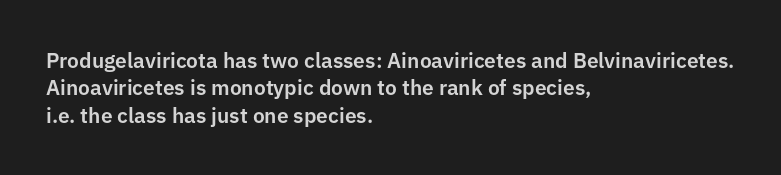
Q: Is the text italic (slanted)? A: No, it is upright.
Q: Is the text underlined? A: No.
Q: How is the paragraph aligned? A: Left-aligned.
Q: Is the spacing between letters normal or unusually wide? A: Normal.
Q: Is the spacing between lines tight, normal or loose? A: Normal.
